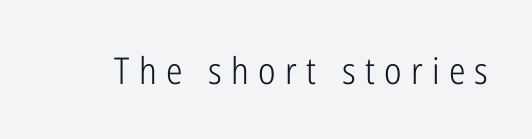
Q: Is the text bold? A: No.
Q: Is the text italic (slanted)? A: No, it is upright.
Q: Is the typeface a serif or a sans-serif typeface? A: Sans-serif.
Q: Is the text underlined? A: No.
Q: Is the spacing between letters normal or unusually wide? A: Unusually wide.
Q: Width (condensed, normal, or wide)? A: Condensed.
Q: Stroke contrast? A: Low.
Q: x-height? A: Medium.
Q: Monospaced? A: No.
